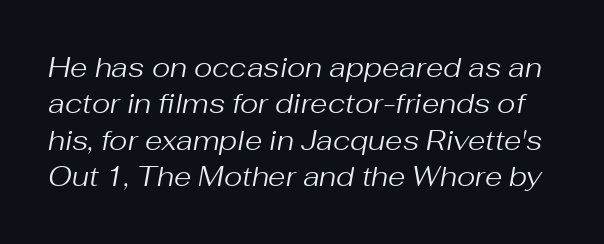
The letters look calm and open, with moderate or lighter stems. Is this a fixed-width face? No — the glyphs have proportional, varying widths. You can tell it's italic because the verticals aren't actually vertical. Caption: standard tracking, unaltered. The space directly below the letters is spotless. Is there much room between lines? A standard amount, neither cramped nor airy.
